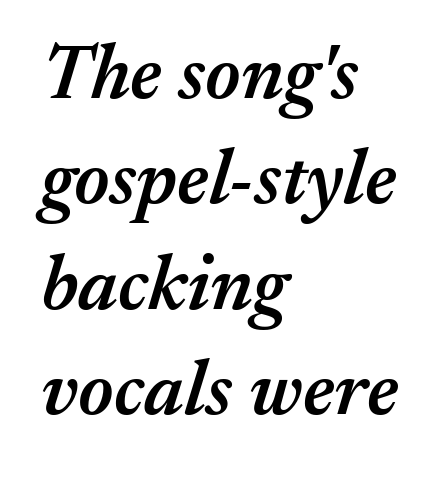
The image shows 77 px semibold type, italic (leaning right); set left-aligned, normal line spacing (1.37x), normal letter spacing, not underlined; medium stroke contrast and a medium x-height.
